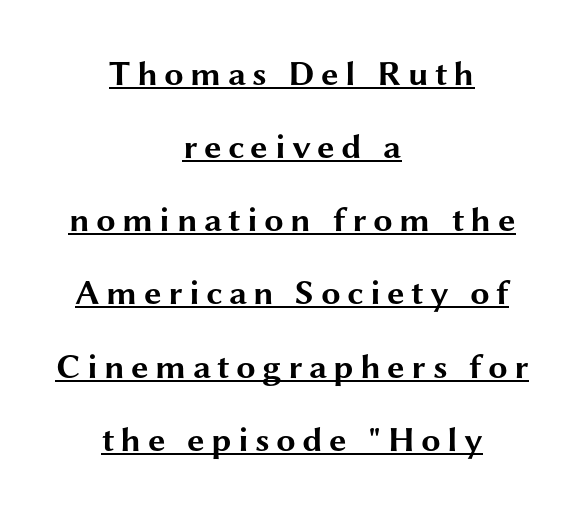
The image shows 35 px bold, wide sans-serif type, upright; set centered, loose line spacing (2.09x), underlined; medium stroke contrast and a medium x-height.
